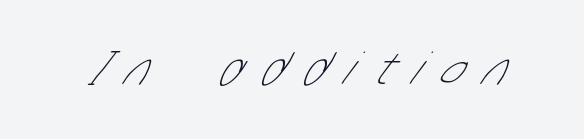
Inter-character spacing is expanded well beyond the font's built-in metrics. Check where the strokes stop: nothing finishes them off — pure sans. The passage shown is typed in a proportional face where columns would drift. The passage shown is not underscored anywhere.
